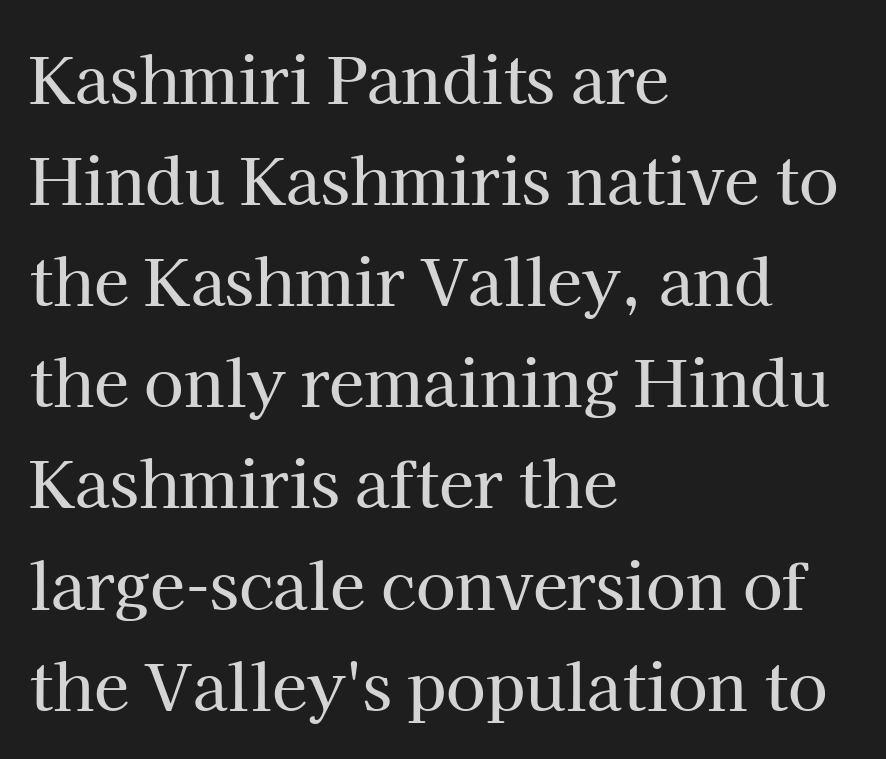
Line spacing here is normal. Do the characters align in a grid? No, the font is proportional. These lines keep a tight, regular rhythm from letter to letter. The type sits square on the baseline with zero lean. Descenders are the only things crossing below the line.
